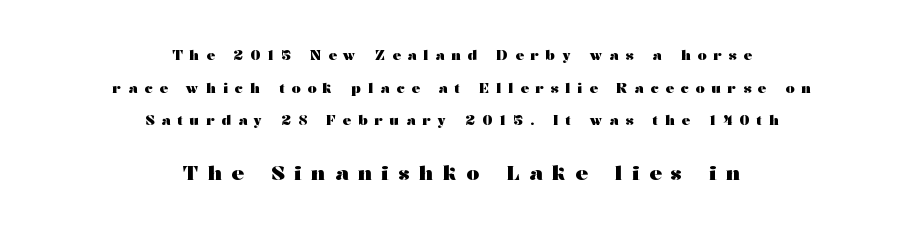
{"italic": "no", "bold": "yes", "underline": "no", "align": "center", "line_spacing": "loose", "line_spacing_ratio": 2.33, "letter_spacing": "wide", "letter_spacing_em": 0.49, "larger_block": "second", "size_ratio": 1.43, "glyph_px": 20}
